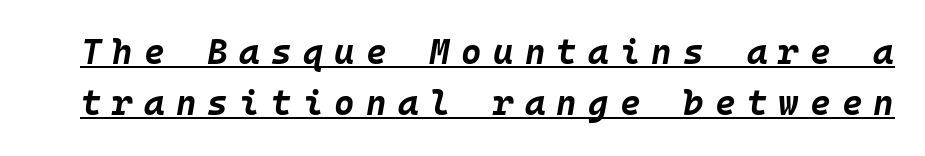
{"italic": "yes", "lean": "right", "slant_degrees": 10, "bold": "yes", "weight": "bold", "width": "normal", "stroke_contrast": "low", "x_height": "large", "monospaced": "yes", "underline": "yes", "line_spacing": "normal", "line_spacing_ratio": 1.46, "letter_spacing": "wide", "letter_spacing_em": 0.32, "glyph_px": 35}
